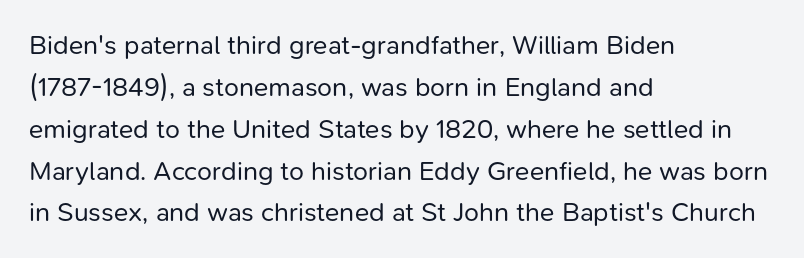
The image shows 27 px text type, upright; set left-aligned, normal line spacing (1.55x), normal letter spacing, not underlined.
